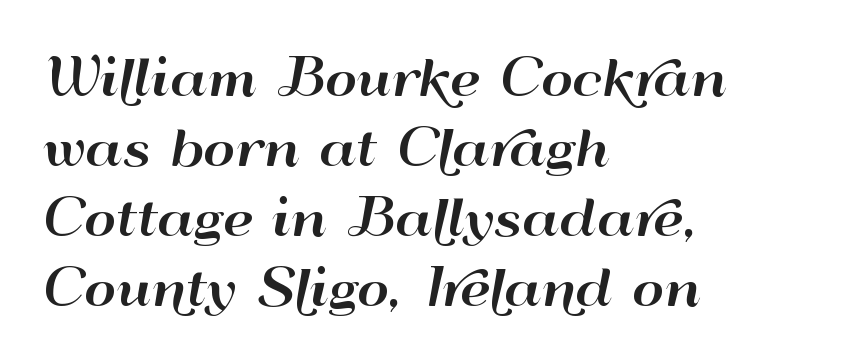
The image shows 49 px wide sans-serif type; set left-aligned, normal line spacing (1.43x), normal letter spacing, not underlined; high stroke contrast and a small x-height.
